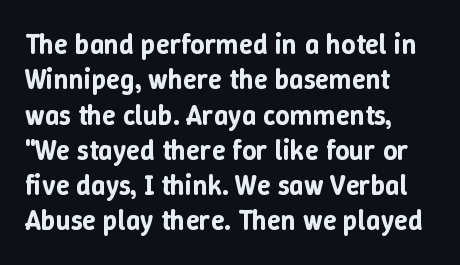
{"italic": "no", "width": "normal", "stroke_contrast": "low", "x_height": "medium", "monospaced": "no", "underline": "no", "align": "left", "line_spacing": "normal", "line_spacing_ratio": 1.26, "letter_spacing": "normal", "letter_spacing_em": 0.0, "glyph_px": 28}
